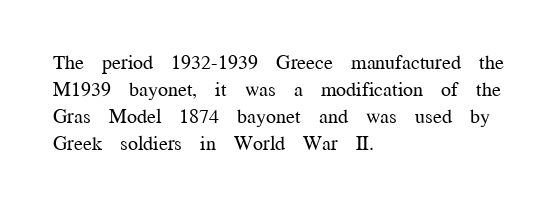
This sample uses an upright cut, with every glyph sitting square on the baseline. Reading down the column, the eye jumps a familiar distance to each next line. The horizontal fit of the characters is conventional and even. This is not heavy type; no bold has been used.
